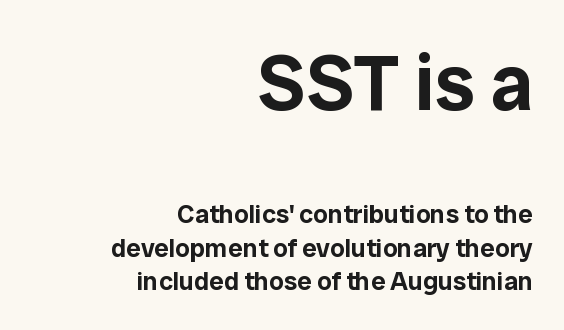
{"serif": "no", "italic": "no", "width": "normal", "stroke_contrast": "low", "x_height": "medium", "monospaced": "no", "underline": "no", "align": "right", "line_spacing": "normal", "line_spacing_ratio": 1.3, "letter_spacing": "normal", "letter_spacing_em": 0.0, "larger_block": "first", "size_ratio": 3.04, "glyph_px": 79}
